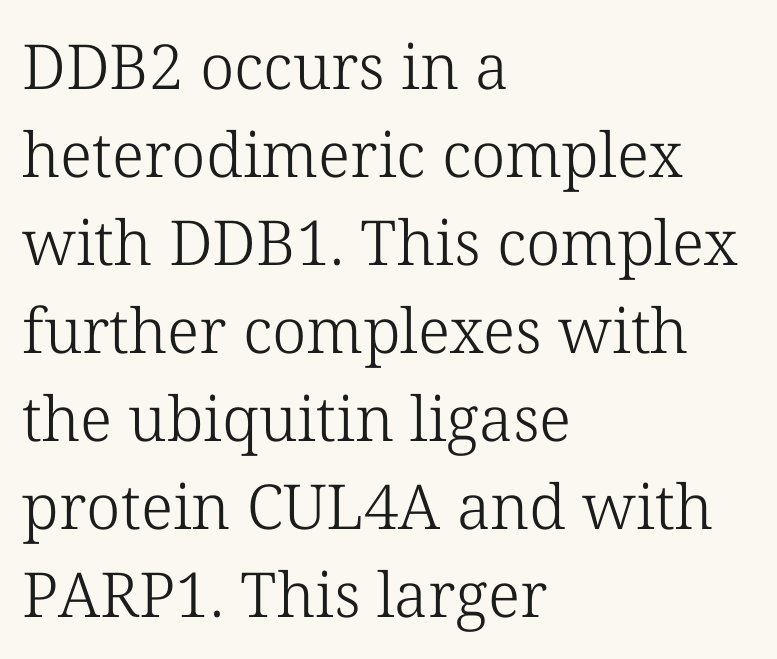
The image shows 62 px light serif type, upright; set left-aligned, normal line spacing (1.42x), normal letter spacing, not underlined; low stroke contrast and a medium x-height.
